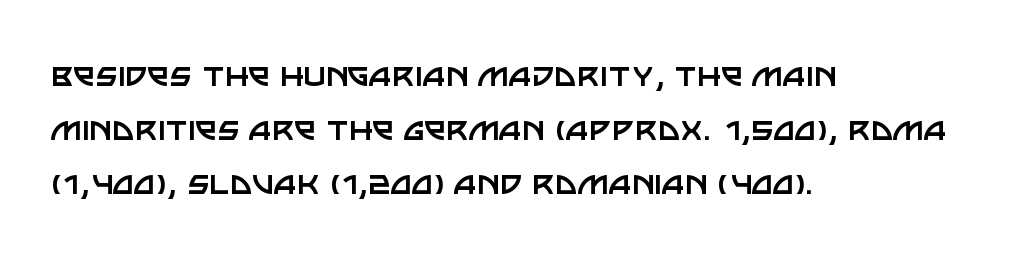
{"serif": "no", "italic": "no", "bold": "no", "weight": "regular", "width": "normal", "stroke_contrast": "low", "x_height": "large", "monospaced": "no", "underline": "no", "align": "left", "line_spacing": "normal", "line_spacing_ratio": 1.39, "letter_spacing": "normal", "letter_spacing_em": 0.0, "glyph_px": 39}
